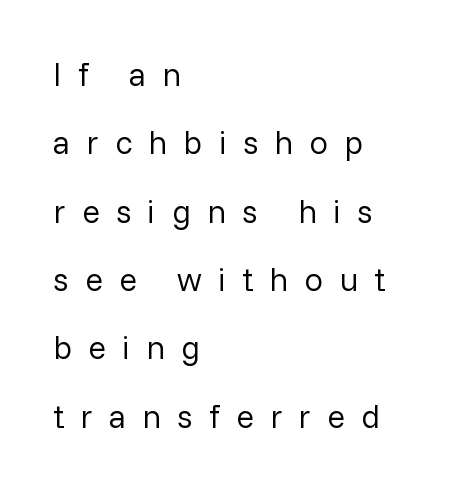
{"serif": "no", "italic": "no", "bold": "no", "weight": "regular", "width": "normal", "stroke_contrast": "low", "x_height": "medium", "monospaced": "no", "underline": "no", "align": "left", "line_spacing": "loose", "line_spacing_ratio": 2.07, "letter_spacing": "wide", "letter_spacing_em": 0.49, "glyph_px": 33}
